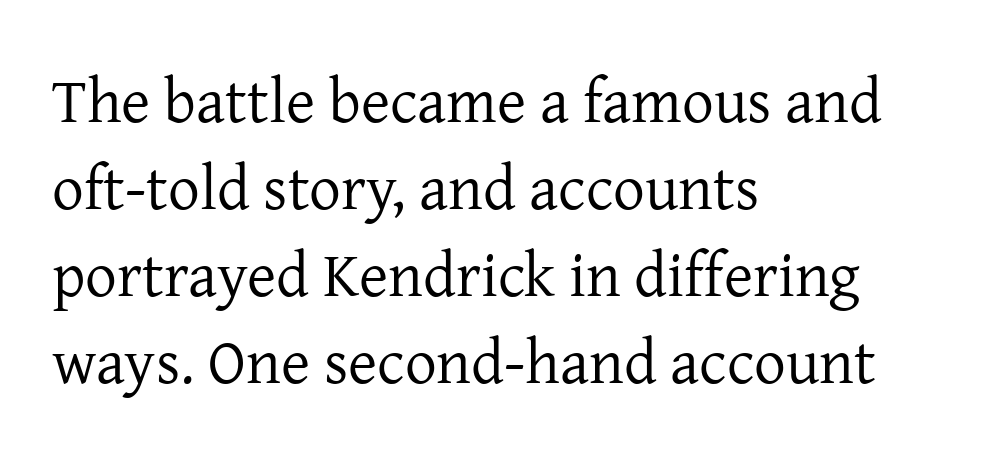
Q: Is the text bold? A: No.
Q: Is the text italic (slanted)? A: No, it is upright.
Q: Is the typeface a serif or a sans-serif typeface? A: Serif.
Q: Is the text underlined? A: No.
Q: How is the paragraph aligned? A: Left-aligned.
Q: Is the spacing between letters normal or unusually wide? A: Normal.
Q: Is the spacing between lines tight, normal or loose? A: Normal.
Q: Width (condensed, normal, or wide)? A: Normal.
Q: Stroke contrast? A: Low.
Q: x-height? A: Medium.
Q: Monospaced? A: No.
